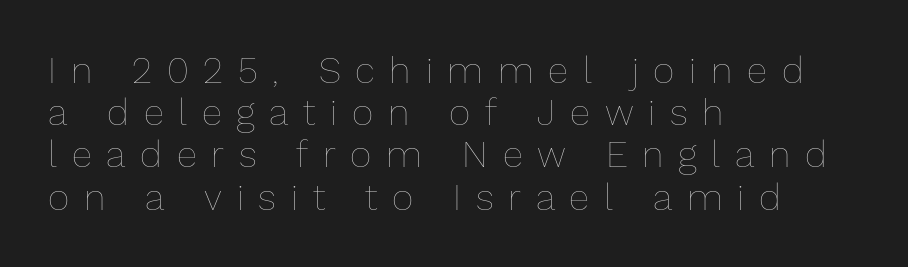
{"italic": "no", "bold": "no", "weight": "thin", "width": "normal", "stroke_contrast": "low", "x_height": "medium", "monospaced": "no", "underline": "no", "align": "left", "line_spacing": "tight", "line_spacing_ratio": 1.14, "letter_spacing": "wide", "letter_spacing_em": 0.4, "glyph_px": 37}
